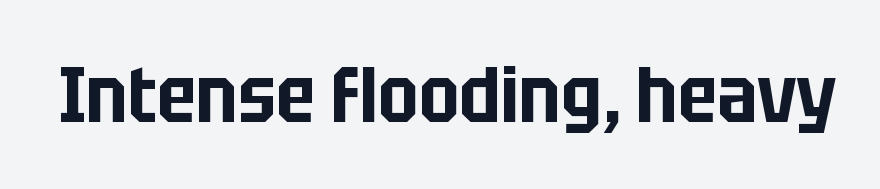
The image shows 79 px condensed sans-serif type, upright; set normal letter spacing, not underlined; low stroke contrast and a large x-height.
